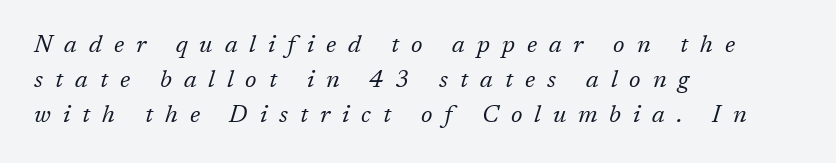
{"italic": "yes", "lean": "right", "slant_degrees": 17, "bold": "no", "underline": "no", "align": "left", "line_spacing": "normal", "line_spacing_ratio": 1.45, "letter_spacing": "wide", "letter_spacing_em": 0.5, "glyph_px": 24}
